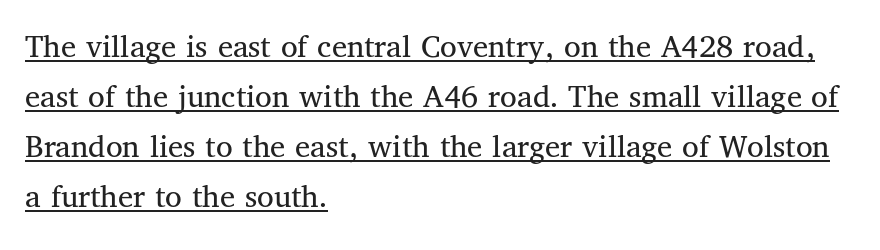
The image shows 34 px regular-weight serif type, upright; set left-aligned, normal line spacing (1.47x), normal letter spacing, underlined; medium stroke contrast and a medium x-height.
